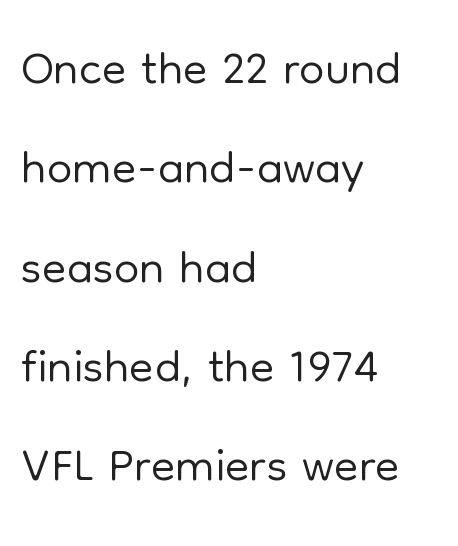
Spacing between characters is what you'd get straight out of the box. Check the space under the baseline: it is left empty. Is there any slant? The stems are plumb. Character widths vary here, with narrow letters taking less room than wide ones. The text block is weighted toward the left margin, trailing off unevenly rightward.
